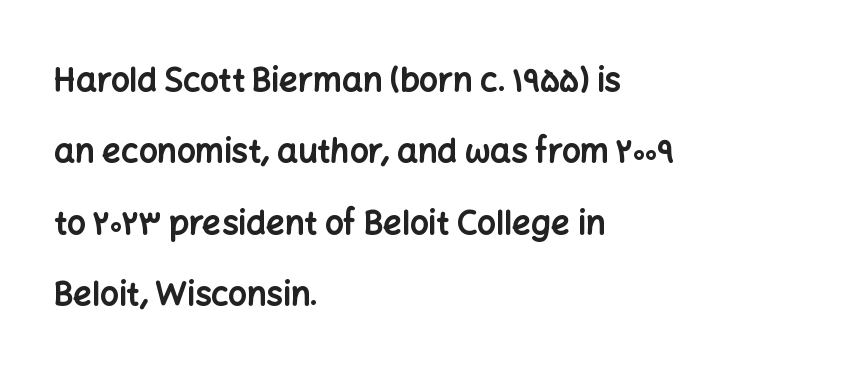
{"serif": "no", "italic": "no", "bold": "yes", "weight": "bold", "width": "normal", "stroke_contrast": "low", "x_height": "medium", "monospaced": "no", "underline": "no", "align": "left", "line_spacing": "loose", "line_spacing_ratio": 2.16, "letter_spacing": "normal", "letter_spacing_em": 0.0, "glyph_px": 33}
